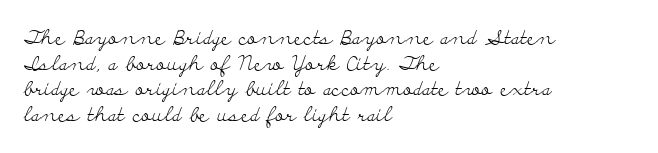
Q: Is the text bold? A: No.
Q: Is the text italic (slanted)? A: Yes.
Q: Is the text underlined? A: No.
Q: How is the paragraph aligned? A: Left-aligned.
Q: Is the spacing between letters normal or unusually wide? A: Normal.
Q: Is the spacing between lines tight, normal or loose? A: Normal.
